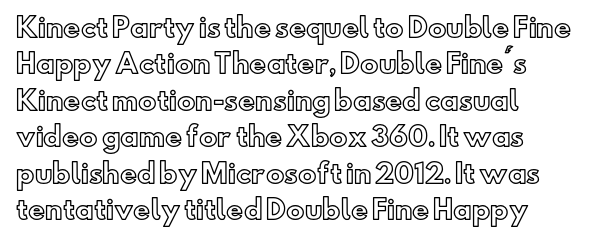
The image shows 26 px text type, upright; set left-aligned, normal line spacing (1.4x), normal letter spacing, not underlined.
